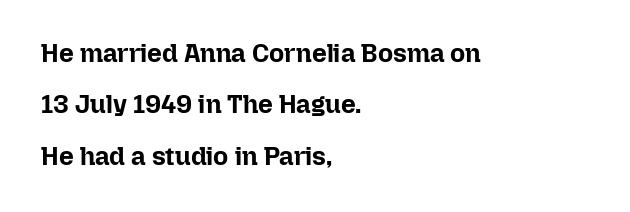
Q: Is the text bold? A: Yes.
Q: Is the text italic (slanted)? A: No, it is upright.
Q: Is the text underlined? A: No.
Q: How is the paragraph aligned? A: Left-aligned.
Q: Is the spacing between letters normal or unusually wide? A: Normal.
Q: Is the spacing between lines tight, normal or loose? A: Loose.
